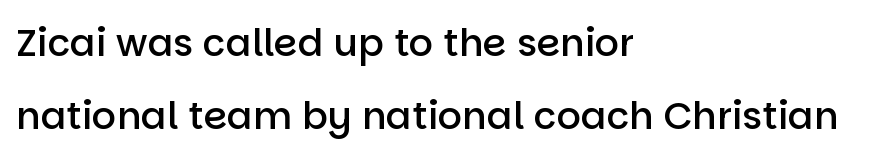
The image shows 38 px semibold sans-serif type, upright; set left-aligned, loose line spacing (1.91x), normal letter spacing, not underlined; low stroke contrast and a large x-height.
